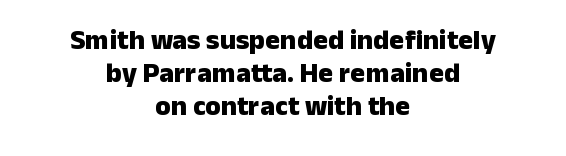
The image shows 28 px heavy sans-serif type, upright; set centered, line spacing 1.17x, normal letter spacing, not underlined; low stroke contrast and a medium x-height.
